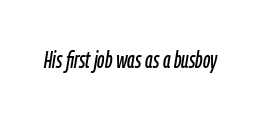
Q: Is the text italic (slanted)? A: Yes, it leans right by about 9 degrees.
Q: Is the text underlined? A: No.
Q: Is the spacing between letters normal or unusually wide? A: Normal.
